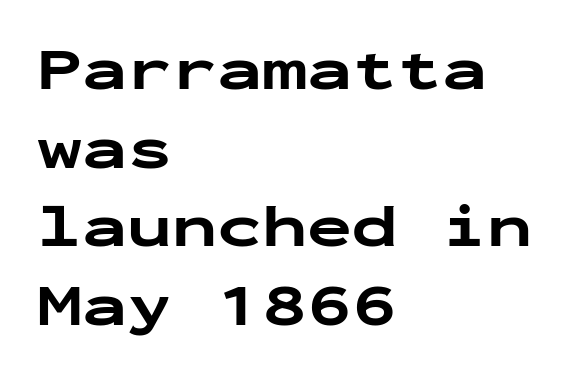
The letters march in equal steps, a hallmark of fixed-pitch type. The face used here is rendered with its standard letterfit. Upright lettering throughout. The designer went with a sans here, leaving each stem footless. A typesetter would call this leading conventional body-copy spacing.
